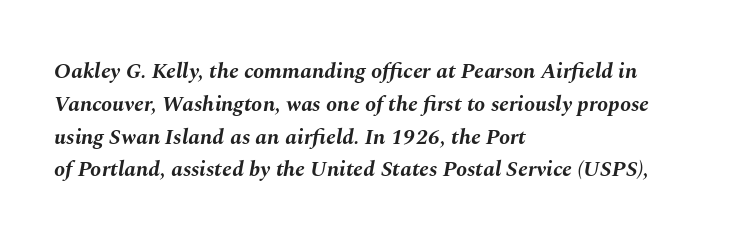
Has an underline been added? It has not. Summary of weight: heavy, a full bold. Leading: standard. In terms of posture, this sample is oblique.
